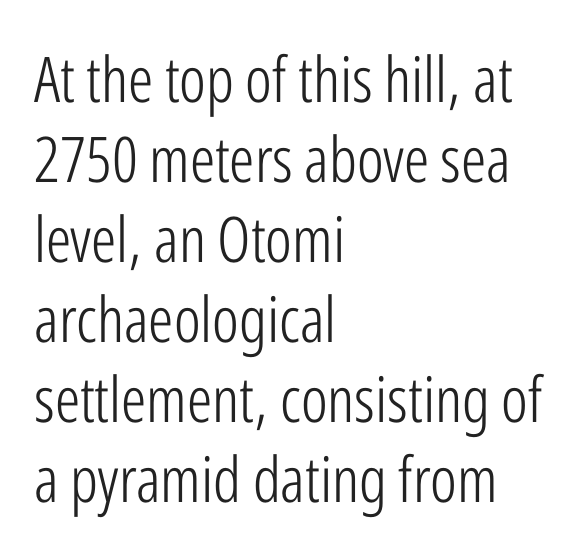
The image shows 63 px light, condensed sans-serif type, upright; set left-aligned, normal line spacing (1.27x), normal letter spacing, not underlined; low stroke contrast and a medium x-height.
